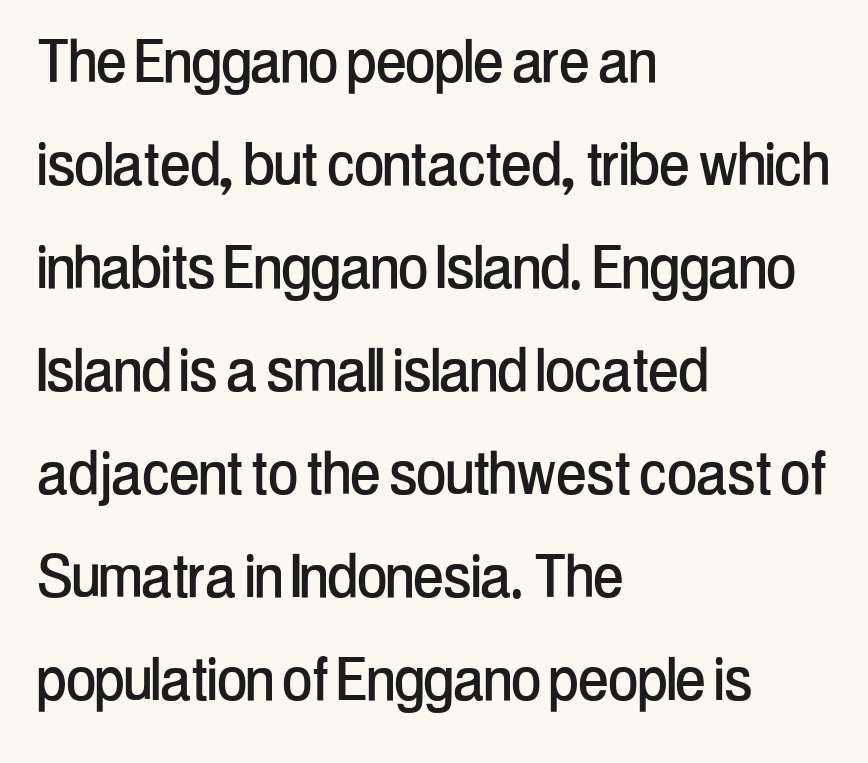
The image shows 72 px condensed sans-serif type, upright; set left-aligned, normal line spacing (1.43x), normal letter spacing, not underlined; low stroke contrast and a medium x-height.
